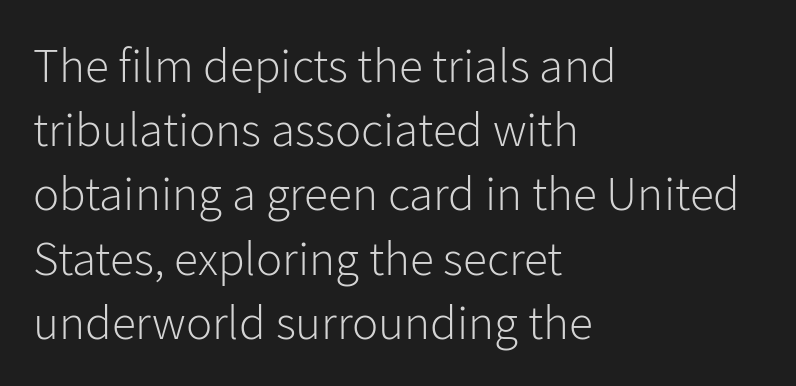
{"serif": "no", "italic": "no", "bold": "no", "weight": "light", "width": "normal", "stroke_contrast": "low", "x_height": "medium", "monospaced": "no", "underline": "no", "align": "left", "line_spacing": "normal", "line_spacing_ratio": 1.31, "letter_spacing": "normal", "letter_spacing_em": 0.0, "glyph_px": 49}
